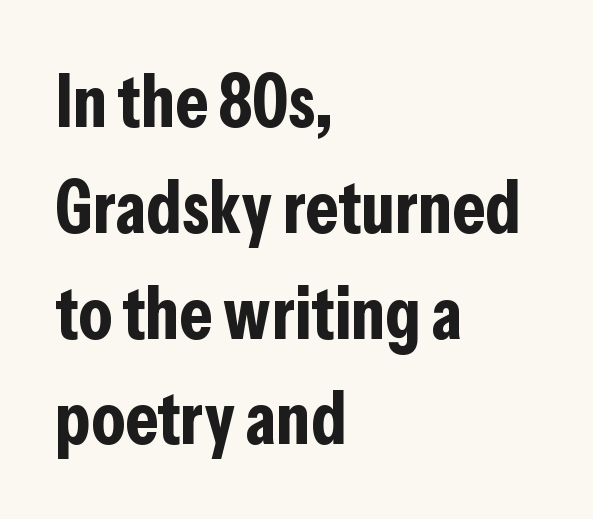
The image shows 74 px bold, condensed sans-serif type, upright; set left-aligned, normal line spacing (1.43x), normal letter spacing, not underlined; low stroke contrast and a medium x-height.
